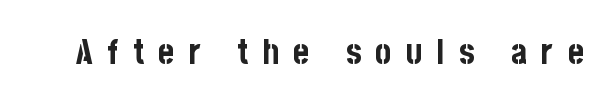
{"serif": "no", "italic": "no", "bold": "yes", "weight": "bold", "width": "condensed", "stroke_contrast": "low", "x_height": "large", "monospaced": "no", "underline": "no", "letter_spacing": "wide", "letter_spacing_em": 0.42, "glyph_px": 34}
